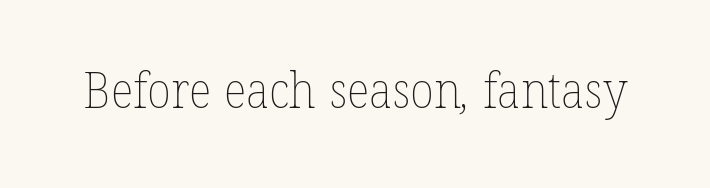
Q: Is the text bold? A: No.
Q: Is the text underlined? A: No.
Q: Is the spacing between letters normal or unusually wide? A: Normal.
Q: Width (condensed, normal, or wide)? A: Normal.
Q: Stroke contrast? A: Low.
Q: x-height? A: Medium.
Q: Monospaced? A: No.
